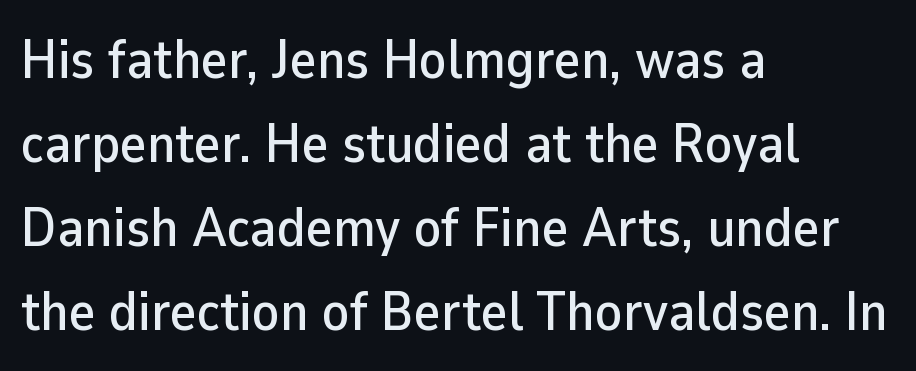
{"serif": "no", "italic": "no", "width": "normal", "stroke_contrast": "low", "x_height": "medium", "monospaced": "no", "underline": "no", "align": "left", "line_spacing": "normal", "line_spacing_ratio": 1.5, "letter_spacing": "normal", "letter_spacing_em": 0.0, "glyph_px": 56}
